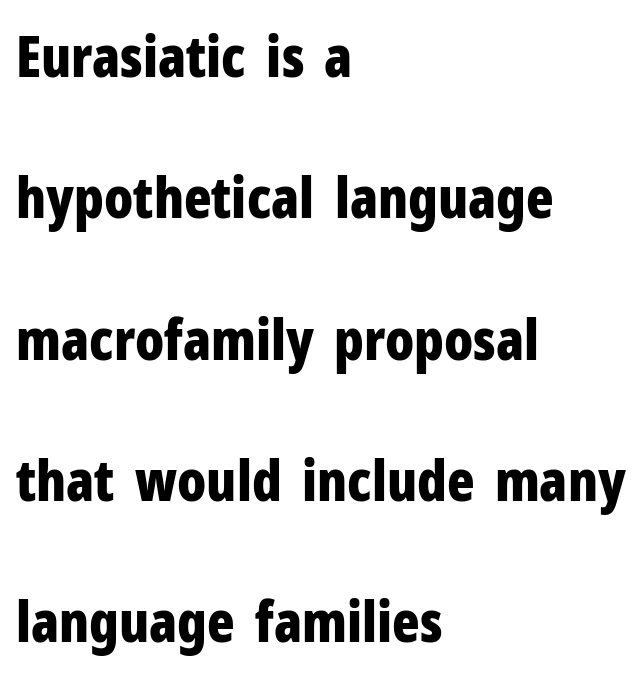
Q: Is the text bold? A: Yes.
Q: Is the text italic (slanted)? A: No, it is upright.
Q: Is the typeface a serif or a sans-serif typeface? A: Sans-serif.
Q: Is the text underlined? A: No.
Q: How is the paragraph aligned? A: Left-aligned.
Q: Is the spacing between letters normal or unusually wide? A: Normal.
Q: Is the spacing between lines tight, normal or loose? A: Loose.
Q: Width (condensed, normal, or wide)? A: Condensed.
Q: Stroke contrast? A: Low.
Q: x-height? A: Medium.
Q: Monospaced? A: No.
